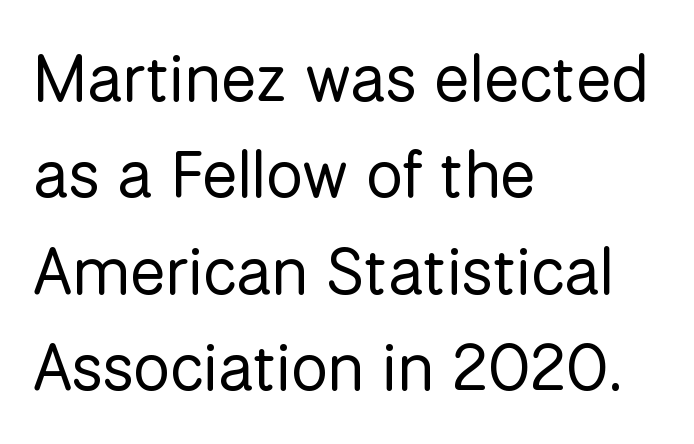
Q: Is the text bold? A: No.
Q: Is the text italic (slanted)? A: No, it is upright.
Q: Is the typeface a serif or a sans-serif typeface? A: Sans-serif.
Q: Is the text underlined? A: No.
Q: How is the paragraph aligned? A: Left-aligned.
Q: Is the spacing between letters normal or unusually wide? A: Normal.
Q: Is the spacing between lines tight, normal or loose? A: Normal.
Q: Width (condensed, normal, or wide)? A: Normal.
Q: Stroke contrast? A: Low.
Q: x-height? A: Medium.
Q: Monospaced? A: No.
